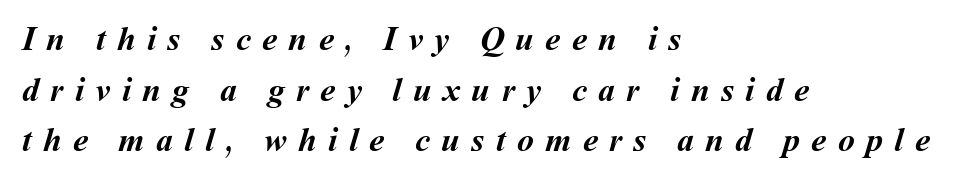
{"bold": "yes", "weight": "semibold", "width": "normal", "stroke_contrast": "medium", "x_height": "medium", "monospaced": "no", "underline": "no", "align": "left", "line_spacing": "normal", "line_spacing_ratio": 1.49, "letter_spacing": "wide", "letter_spacing_em": 0.33, "glyph_px": 34}
